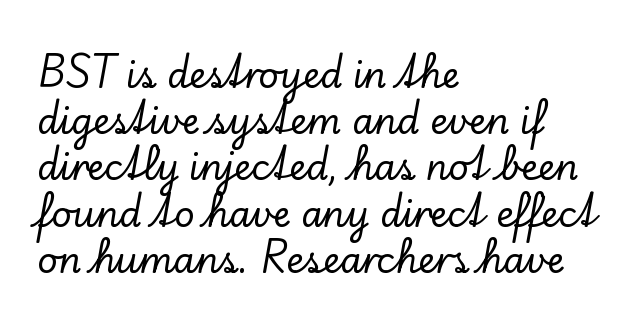
Q: Is the text italic (slanted)? A: Yes.
Q: Is the typeface a serif or a sans-serif typeface? A: Serif.
Q: Is the text underlined? A: No.
Q: How is the paragraph aligned? A: Left-aligned.
Q: Is the spacing between letters normal or unusually wide? A: Normal.
Q: Is the spacing between lines tight, normal or loose? A: Normal.
Q: Width (condensed, normal, or wide)? A: Normal.
Q: Stroke contrast? A: Low.
Q: x-height? A: Small.
Q: Monospaced? A: No.
